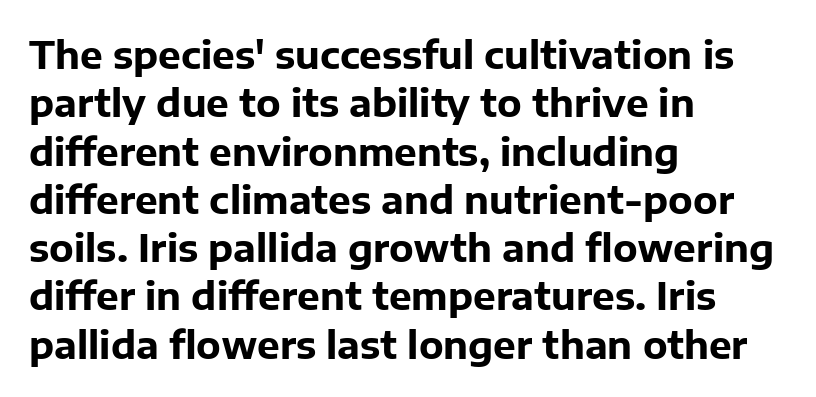
The image shows 38 px bold sans-serif type, upright; set left-aligned, normal line spacing (1.27x), normal letter spacing, not underlined; low stroke contrast and a medium x-height.
